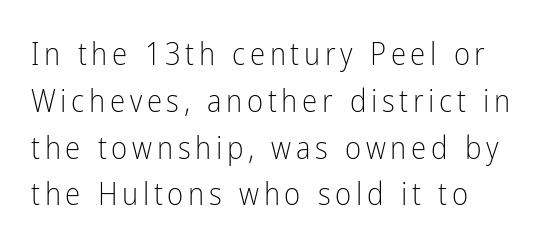
Horizontal alignment here is leftward, the default for most running prose. Regarding serifs, this sample does without them. Does the lettering tilt? It doesn't — this is upright. Is the stroke heavy? The answer is a plain regular-or-lighter. The space between consecutive lines is moderate.
